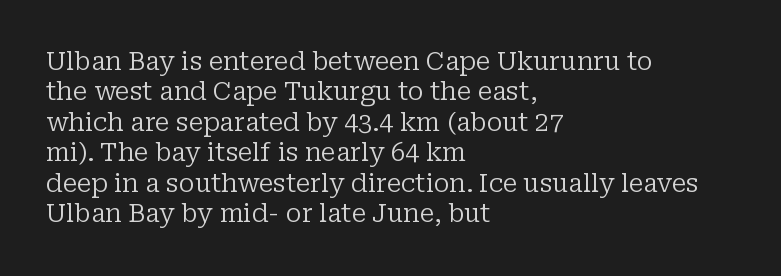
{"italic": "no", "bold": "no", "underline": "no", "align": "left", "line_spacing_ratio": 1.22, "letter_spacing": "normal", "letter_spacing_em": 0.0, "glyph_px": 25}
